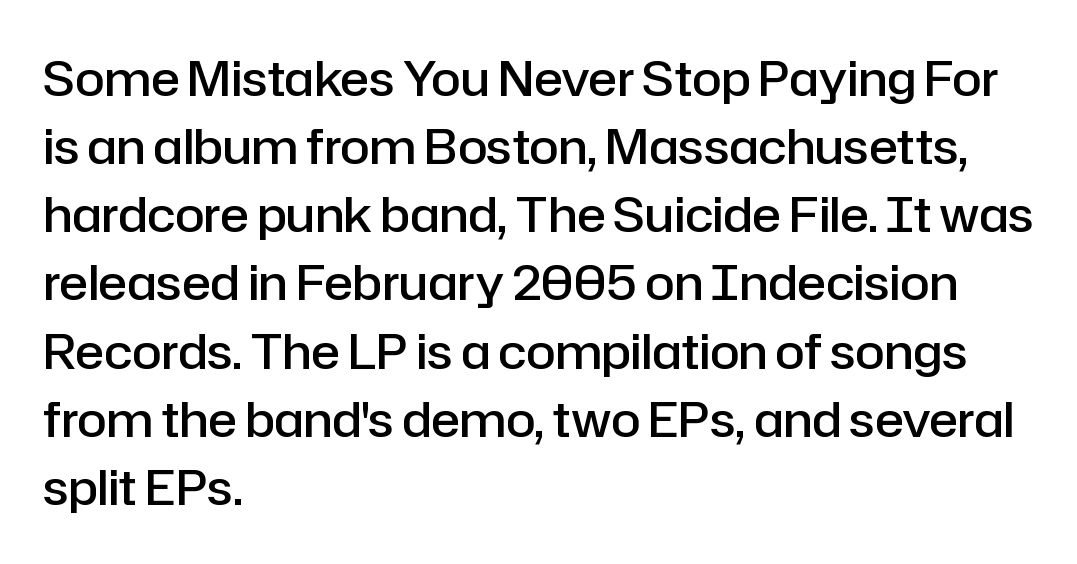
Each glyph is drawn with semibold strokes, heavier than normal yet not fully bold. Is this a sans? Yes — the strokes have no serifs. It's the straight-up-and-down kind of type. A normal amount of white space separates one row of letters from the next. The letters advance in unequal steps, a hallmark of proportional type.
